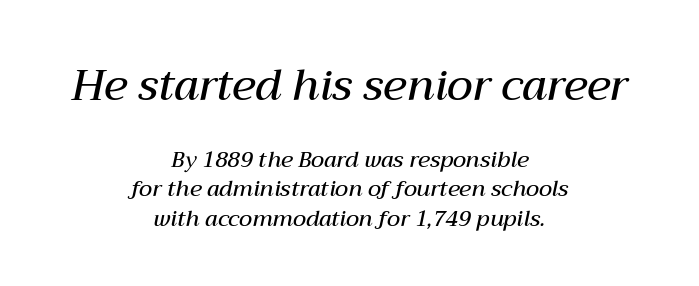
{"italic": "yes", "lean": "right", "slant_degrees": 12, "bold": "semi", "weight": "semibold", "width": "normal", "stroke_contrast": "medium", "x_height": "medium", "monospaced": "no", "underline": "no", "align": "center", "line_spacing": "normal", "line_spacing_ratio": 1.34, "letter_spacing": "normal", "letter_spacing_em": 0.0, "larger_block": "first", "size_ratio": 1.95, "glyph_px": 43}
